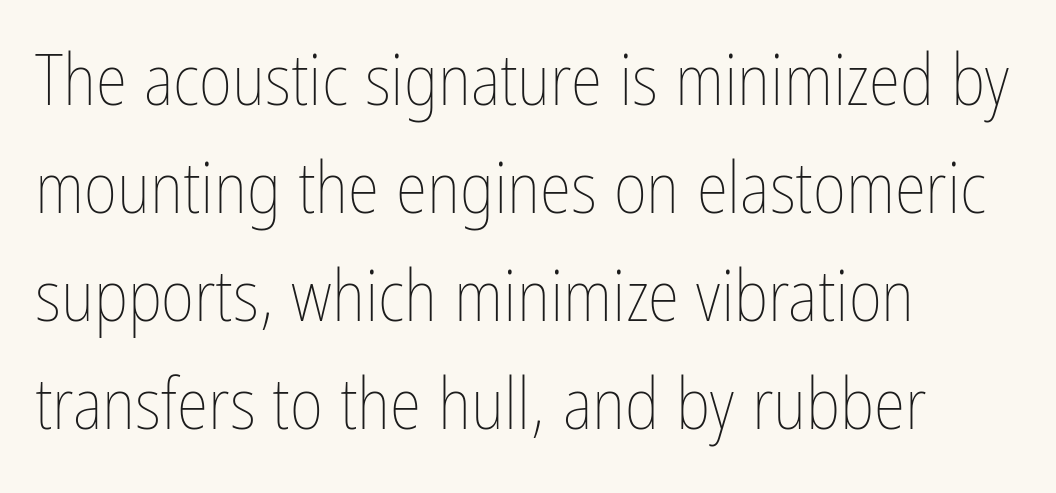
The rendering uses natural spacing where letterforms have individual widths. Any mark beneath the type? The region is blank. The lettering stays uniformly vertical, giving the passage a roman look. Every row of glyphs begins at an identical x-position on the left. Line spacing here is normal. The characters are drawn with everyday or finer stroke widths.
